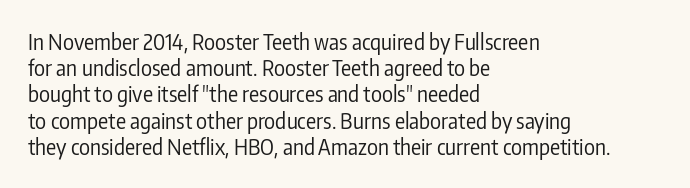
Does extra space separate the letters? No, they use regular spacing. Layout note: lines flush left. The area under the type is left untouched. This reads as an unemphasized weight, regular at the heaviest. This is roman type, the default non-slanted kind. Vertical spacing — default.
